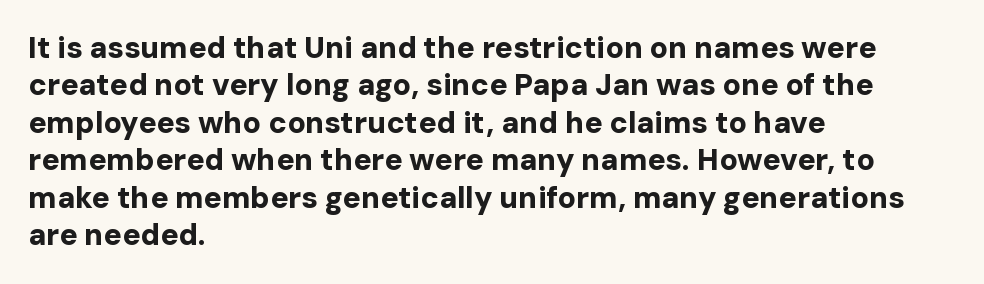
No extra tracking has been applied to these lines. Quick note: not italic, upright. Students, this is bold: see how much ink each stroke carries. Glance below the letters and you will spot only blank space. The passage shown is typed in a proportional face where columns would drift.
